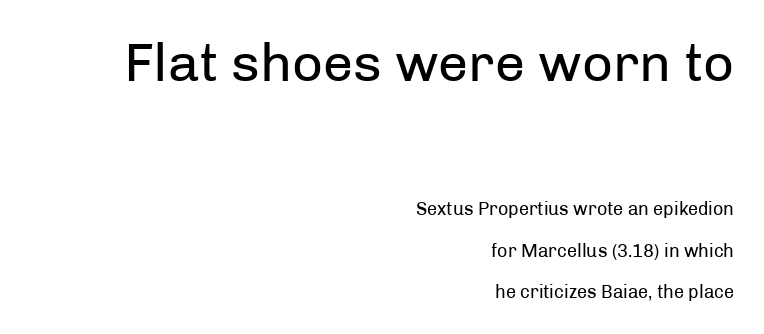
The image shows 54 px regular-weight sans-serif type, upright; set right-aligned, loose line spacing (2.31x), normal letter spacing, not underlined; the first (top) block is 3.0x larger; low stroke contrast and a medium x-height.
